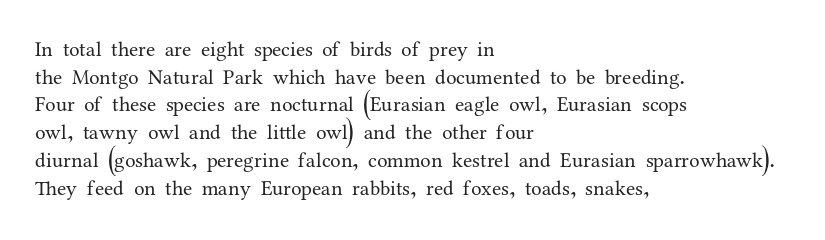
Every stem runs plumb, perpendicular to the baseline. Leftover space on each line is placed entirely after the last word. Check the space under the baseline: it is left empty. This reads as an unemphasized weight, regular at the heaviest. Caption: standard tracking, unaltered.
